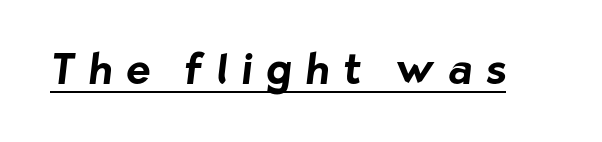
The image shows 41 px bold sans-serif type; set unusually wide letter spacing (+0.35 em), underlined; low stroke contrast and a medium x-height.
